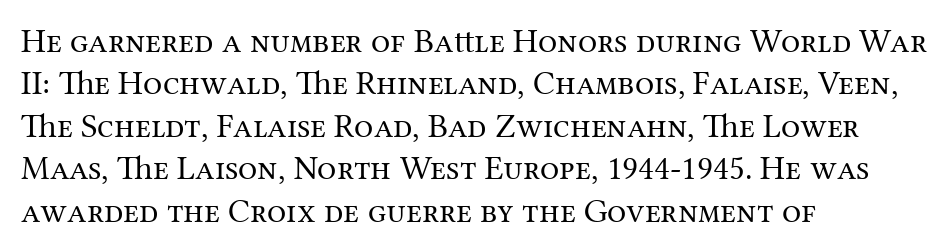
The image shows 34 px regular-weight serif type, upright; set left-aligned, normal line spacing (1.25x), normal letter spacing, not underlined; medium stroke contrast and a medium x-height.
